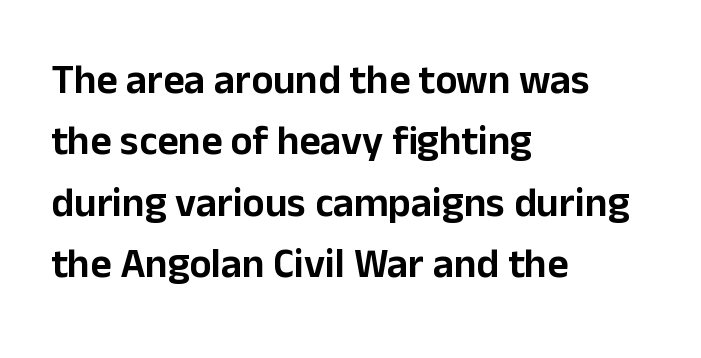
The designer left line spacing at the default. Honestly, there is no underline to notice here at all. These lines were composed using upright roman letters. Does extra space separate the letters? No, they use regular spacing. Where is the straight margin? On the left. Do the characters align in a grid? No, the font is proportional.
